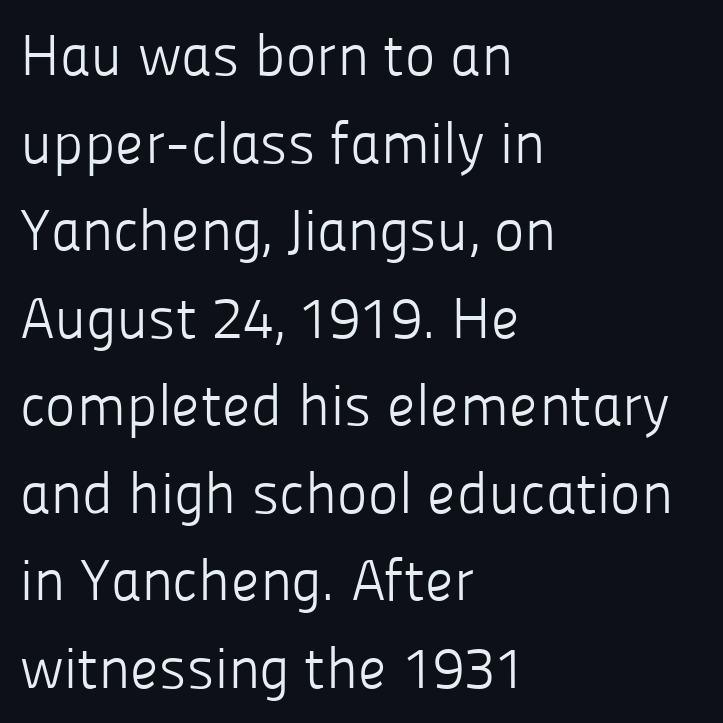
I'd call this a sans setting — the letters go barefoot. The block of text has a typical density, with ordinary space between rows. The letterforms sit at book weight or below. The rendering uses natural spacing where letterforms have individual widths. One-word summary of the alignment: left.
